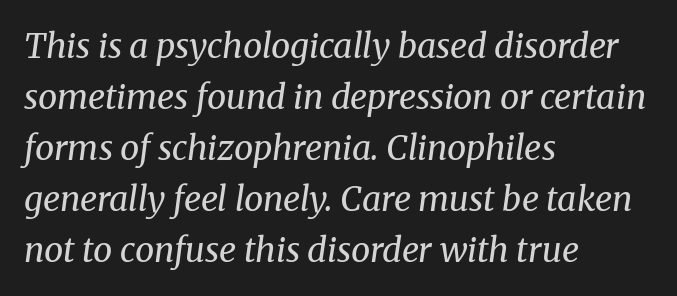
{"serif": "yes", "italic": "yes", "lean": "right", "slant_degrees": 8, "bold": "no", "weight": "regular", "width": "normal", "stroke_contrast": "medium", "x_height": "medium", "monospaced": "no", "underline": "no", "align": "left", "line_spacing": "normal", "line_spacing_ratio": 1.5, "letter_spacing": "normal", "letter_spacing_em": 0.0, "glyph_px": 34}
